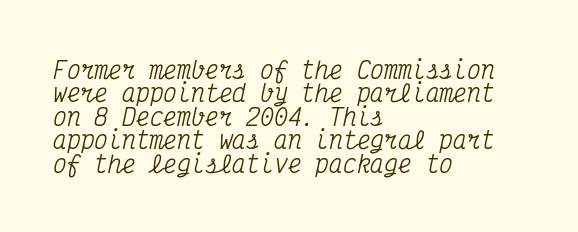
Q: Is the text italic (slanted)? A: Yes, it leans right by about 12 degrees.
Q: Is the text underlined? A: No.
Q: How is the paragraph aligned? A: Left-aligned.
Q: Is the spacing between letters normal or unusually wide? A: Normal.
Q: Is the spacing between lines tight, normal or loose? A: Tight.
